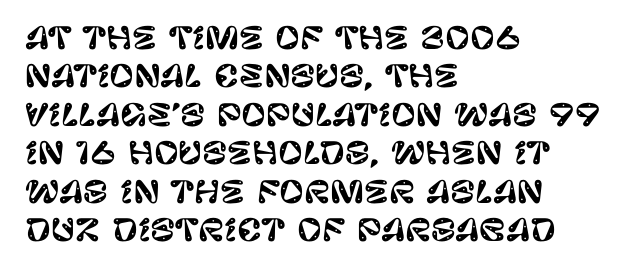
Any mark beneath the type? The region is blank. In terms of leading, this rendering sits right in the middle. Notice how the passage keeps a crisp vertical edge on the left only.
